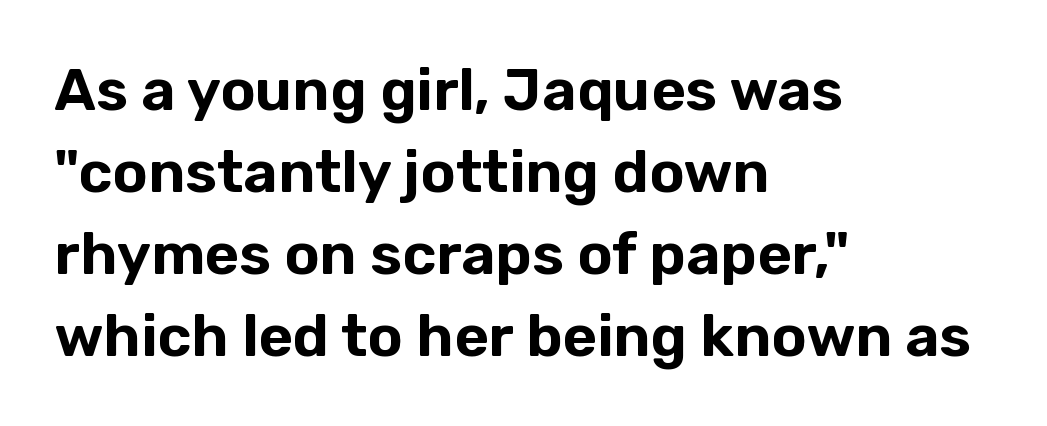
The letters stand straight up with perfectly vertical stems. Think of a printed novel: that variable character pitch is what you see here. How would I describe the line gaps? Plain and ordinary. Regarding serifs, this sample does without them. The baseline area is clear.
